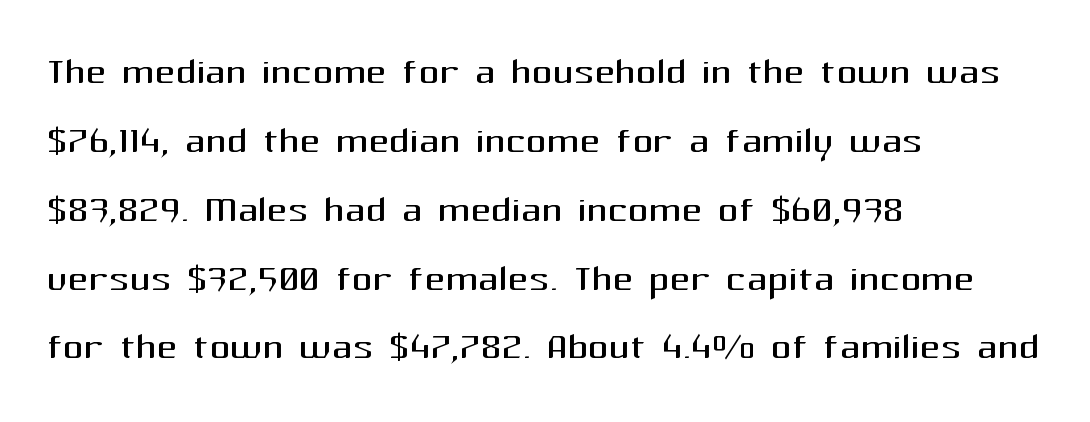
The image shows 51 px regular-weight sans-serif type, upright; set left-aligned, normal line spacing (1.35x), normal letter spacing, not underlined; medium stroke contrast and a medium x-height.
